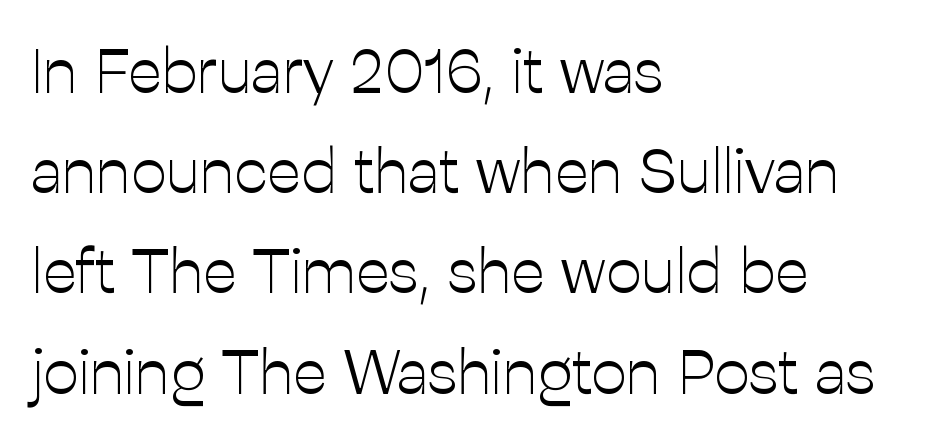
The image shows 63 px light sans-serif type, upright; set left-aligned, normal line spacing (1.59x), normal letter spacing, not underlined; low stroke contrast and a medium x-height.
